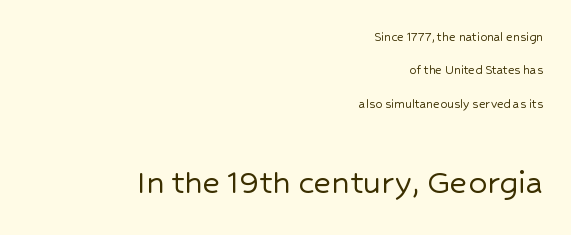
The second block has been scaled up relative to the first. Posture: vertical. The baseline area is clear. Each word holds together tightly as a unit, with standard inter-letter gaps. Short and long lines alike share a common ending point at right.
